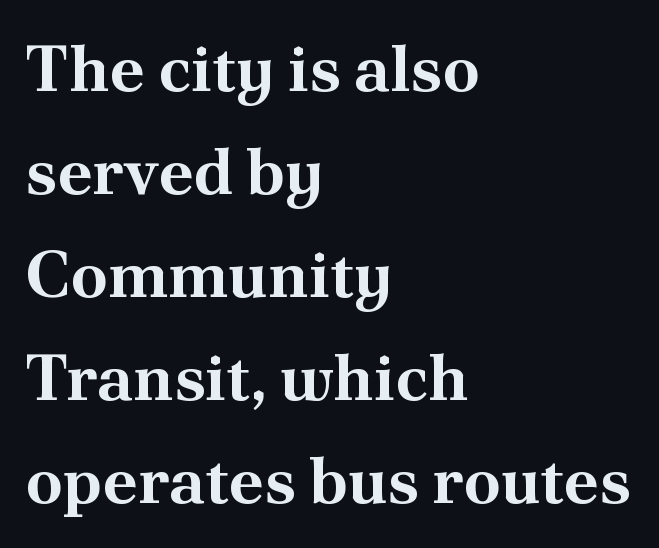
Q: Is the text bold? A: Yes.
Q: Is the text italic (slanted)? A: No, it is upright.
Q: Is the typeface a serif or a sans-serif typeface? A: Serif.
Q: Is the text underlined? A: No.
Q: How is the paragraph aligned? A: Left-aligned.
Q: Is the spacing between letters normal or unusually wide? A: Normal.
Q: Is the spacing between lines tight, normal or loose? A: Normal.
Q: Width (condensed, normal, or wide)? A: Normal.
Q: Stroke contrast? A: Medium.
Q: x-height? A: Small.
Q: Monospaced? A: No.
